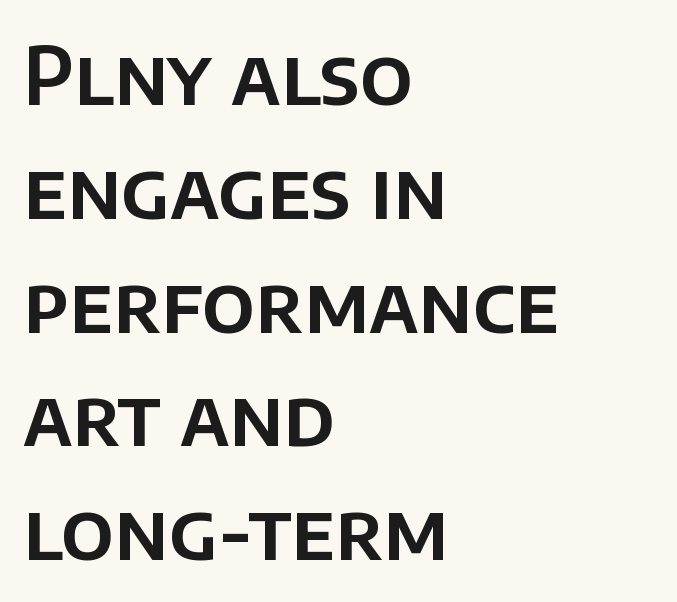
The image shows 79 px sans-serif type, upright; set left-aligned, normal line spacing (1.44x), normal letter spacing, not underlined; low stroke contrast and a large x-height.
